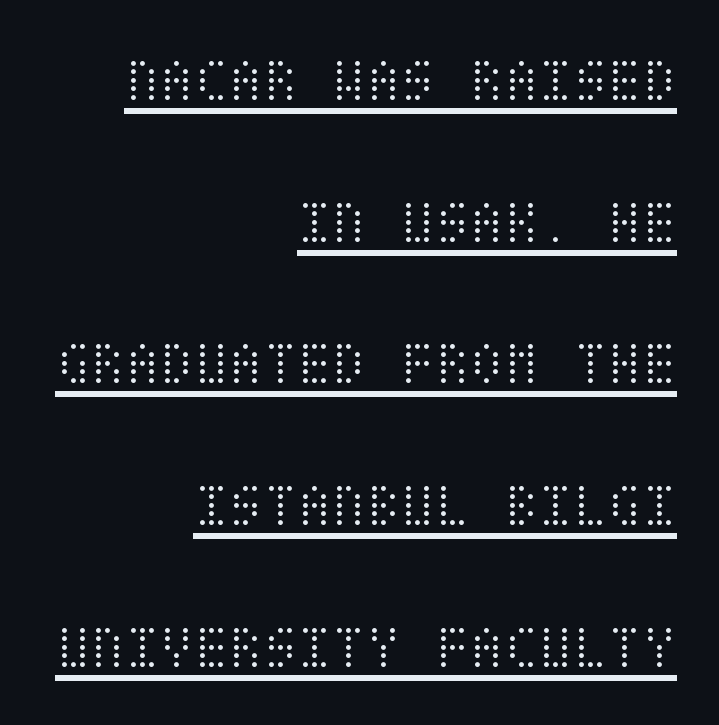
{"italic": "no", "bold": "no", "weight": "light", "width": "condensed", "stroke_contrast": "medium", "x_height": "large", "underline": "yes", "align": "right", "line_spacing": "loose", "line_spacing_ratio": 2.25, "letter_spacing": "normal", "letter_spacing_em": 0.0, "glyph_px": 63}
